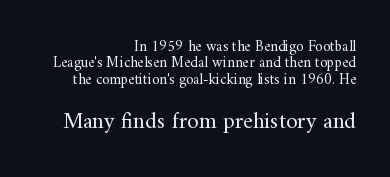
Q: Is the text bold? A: No.
Q: Is the text italic (slanted)? A: No, it is upright.
Q: Is the text underlined? A: No.
Q: How is the paragraph aligned? A: Right-aligned.
Q: Is the spacing between letters normal or unusually wide? A: Normal.
Q: Is the spacing between lines tight, normal or loose? A: Tight.
Q: Which block of text is set in a larger size, the first (top) or the second (bottom)? A: The second (bottom) one.
